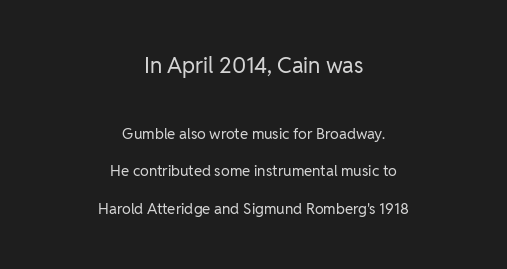
The image shows 22 px text type, upright; set centered, loose line spacing (2.5x), normal letter spacing, not underlined; the first (top) block is 1.47x larger.
